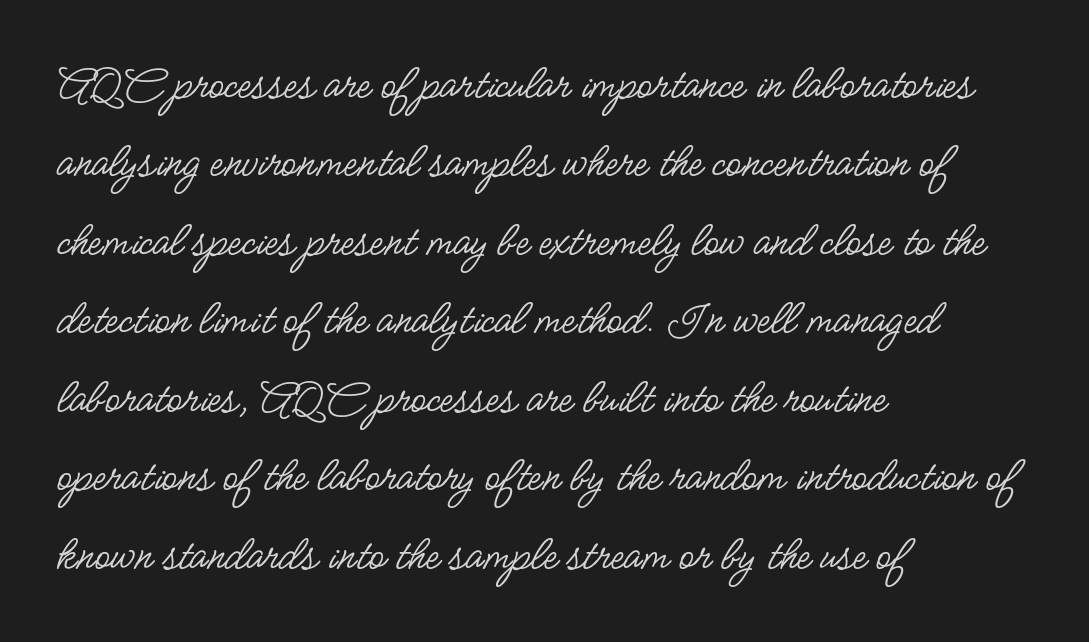
{"serif": "no", "bold": "no", "weight": "regular", "width": "condensed", "stroke_contrast": "low", "x_height": "small", "monospaced": "no", "underline": "no", "align": "left", "line_spacing": "normal", "line_spacing_ratio": 1.57, "letter_spacing": "normal", "letter_spacing_em": 0.0, "glyph_px": 50}
